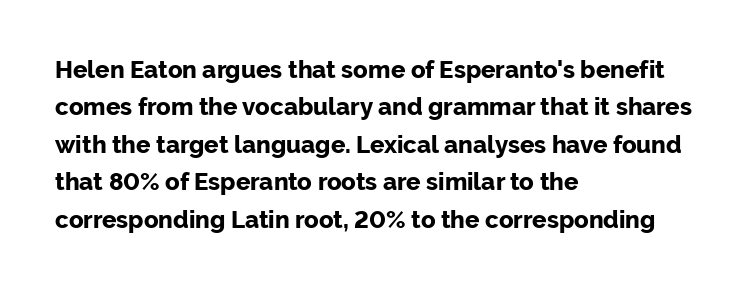
{"italic": "no", "bold": "yes", "underline": "no", "align": "left", "line_spacing": "normal", "line_spacing_ratio": 1.56, "letter_spacing": "normal", "letter_spacing_em": 0.0, "glyph_px": 24}
